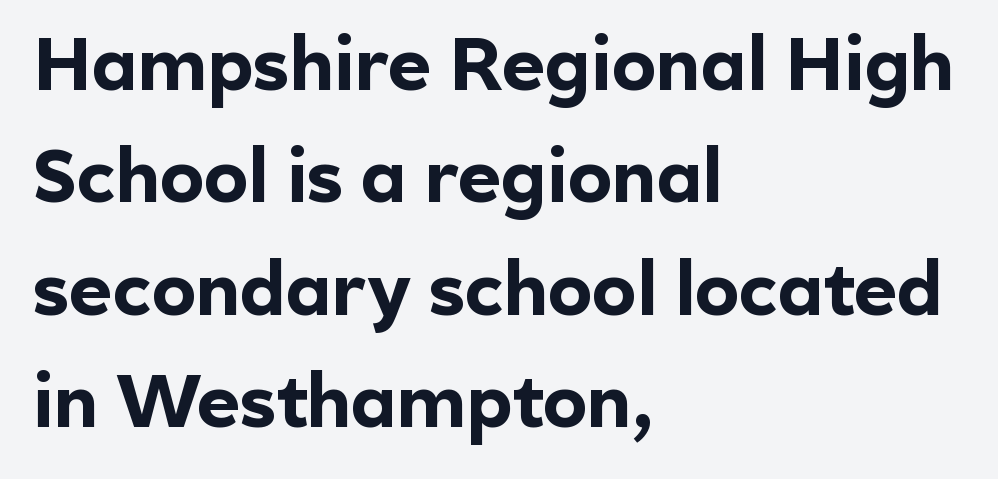
The passage shown has conventional tracking throughout. The typesetting leans heavy: a genuine bold. The type sits square on the baseline with zero lean. Do the characters align in a grid? No, the font is proportional.
